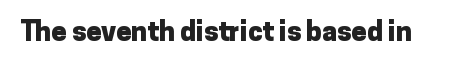
Q: Is the text bold? A: Yes.
Q: Is the text italic (slanted)? A: No, it is upright.
Q: Is the text underlined? A: No.
Q: Is the spacing between letters normal or unusually wide? A: Normal.
